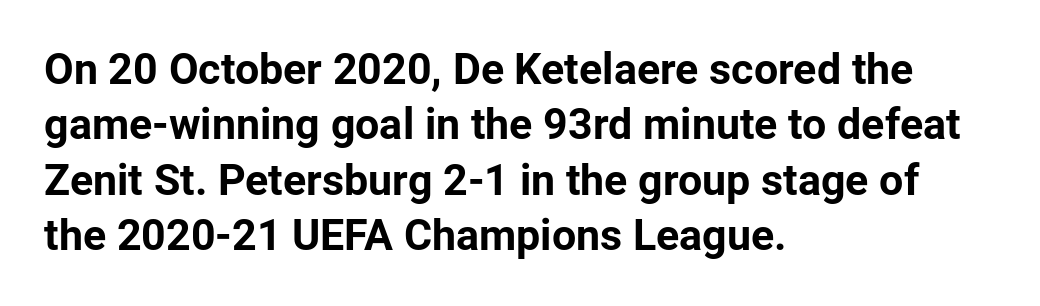
These lines carry a lot of weight — the face is fully bold. A sans-serif font was chosen for this passage. The rag falls on the right side of this text block. Compared with typical paragraphs, the rows here are spaced about the same. Style check: upright.
